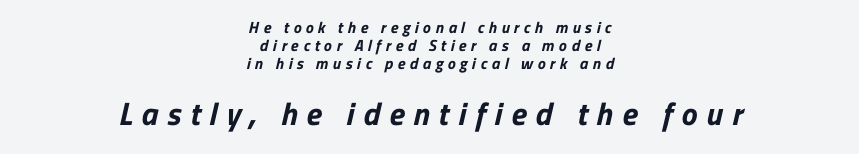
The image shows 32 px bold sans-serif type; set centered, tight line spacing (1.13x), unusually wide letter spacing (+0.28 em), not underlined; the second (bottom) block is 2.0x larger; low stroke contrast and a medium x-height.
